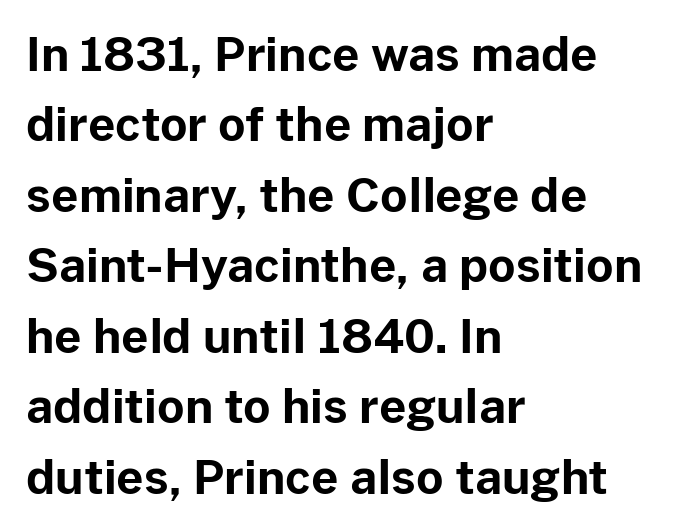
The image shows 47 px bold sans-serif type, upright; set left-aligned, normal line spacing (1.5x), normal letter spacing, not underlined; low stroke contrast and a medium x-height.
